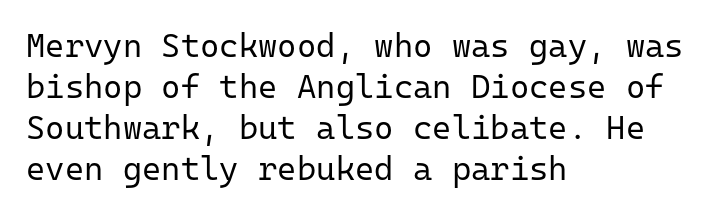
Quick note: underline off. The text was rendered using a sans face with plain stroke endings. Ordinary non-slanted type is in use. Compared with typical body copy, the letter spacing here is the same. The font sits on the lighter half of the weight spectrum, regular included. Alignment: flush left.
